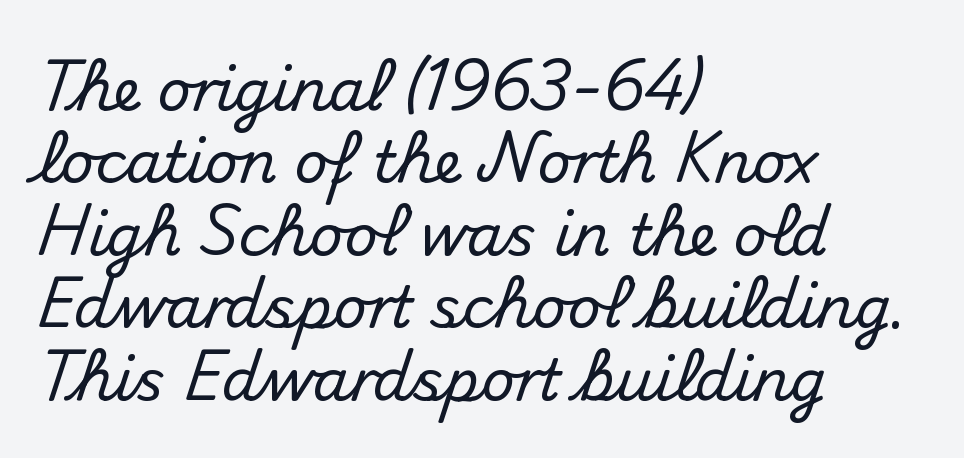
In terms of letterspacing, this is plain default setting. The lines are quadded left. Serif or sans? Sans — the stroke terminals are bare. This sample has the flowing, uneven cadence of proportional lettering.
